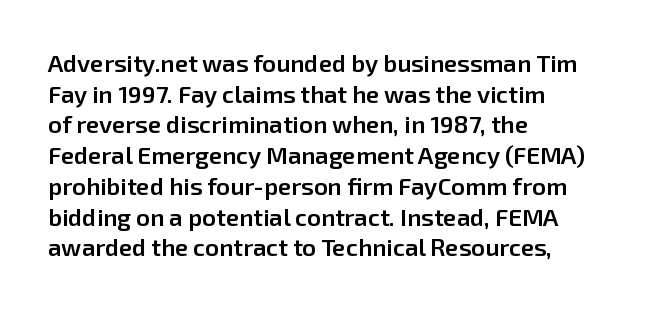
Q: Is the text bold? A: Semi-bold.
Q: Is the text italic (slanted)? A: No, it is upright.
Q: Is the text underlined? A: No.
Q: How is the paragraph aligned? A: Left-aligned.
Q: Is the spacing between letters normal or unusually wide? A: Normal.
Q: Is the spacing between lines tight, normal or loose? A: Normal.
